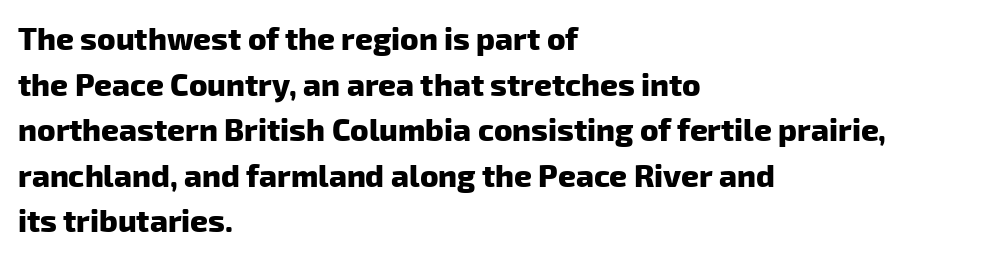
The image shows 31 px heavy sans-serif type; set left-aligned, normal line spacing (1.47x), normal letter spacing, not underlined; low stroke contrast and a medium x-height.
